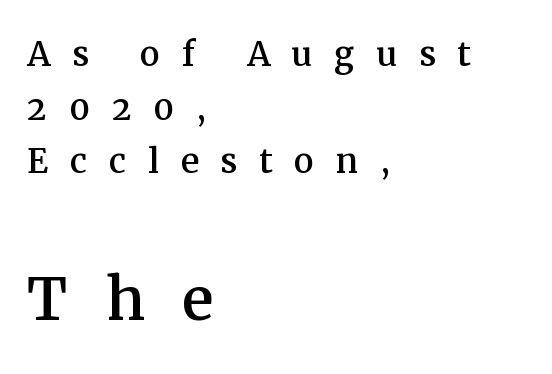
Q: Is the text italic (slanted)? A: No, it is upright.
Q: Is the typeface a serif or a sans-serif typeface? A: Serif.
Q: Is the text underlined? A: No.
Q: How is the paragraph aligned? A: Left-aligned.
Q: Is the spacing between letters normal or unusually wide? A: Unusually wide.
Q: Which block of text is set in a larger size, the first (top) or the second (bottom)? A: The second (bottom) one.
Q: Width (condensed, normal, or wide)? A: Normal.
Q: Stroke contrast? A: Medium.
Q: x-height? A: Medium.
Q: Monospaced? A: No.
